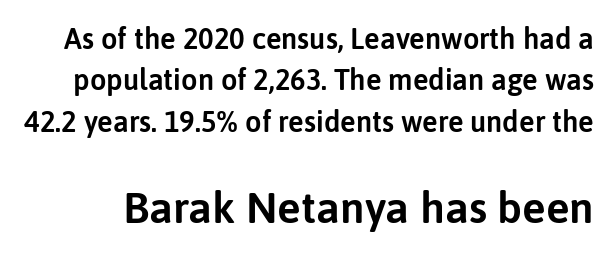
Type without underlining. Think of a printed novel: that variable character pitch is what you see here. What's the leading like? Ordinary, nothing unusual. The characters display no serif detailing; their extremities are plain.
